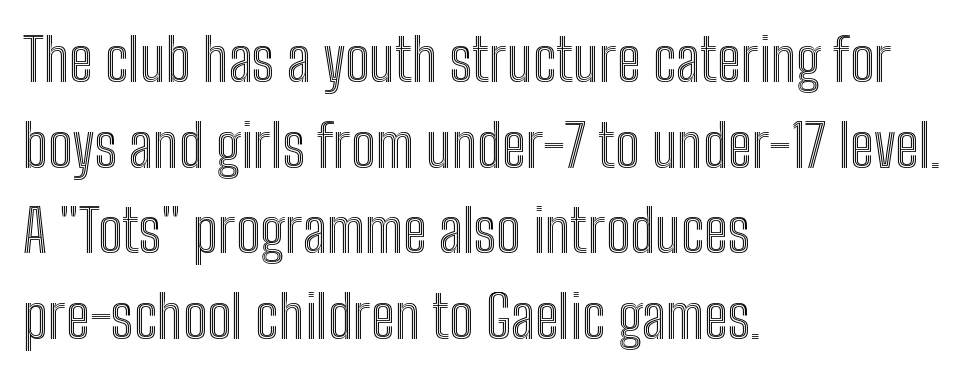
This rendering uses left alignment, leaving the right contour irregular. The designer left line spacing at the default. The lettering holds an erect, upright posture throughout. The passage shown is not underscored anywhere. Spacing between characters is what you'd get straight out of the box. Spacing verdict: proportional, widths tailored to each character.
